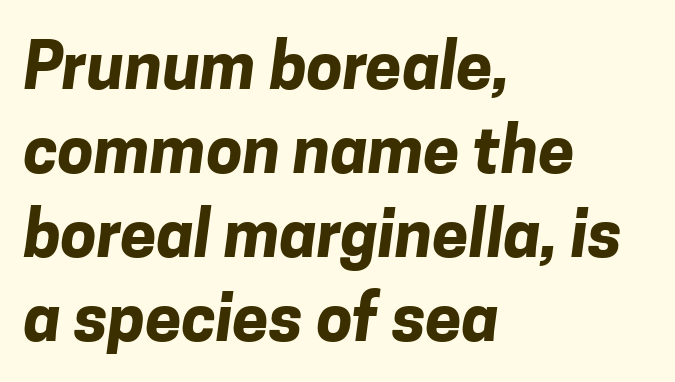
{"serif": "no", "bold": "yes", "weight": "bold", "width": "normal", "stroke_contrast": "low", "x_height": "medium", "monospaced": "no", "underline": "no", "align": "left", "line_spacing": "normal", "line_spacing_ratio": 1.29, "letter_spacing": "normal", "letter_spacing_em": 0.0, "glyph_px": 65}
